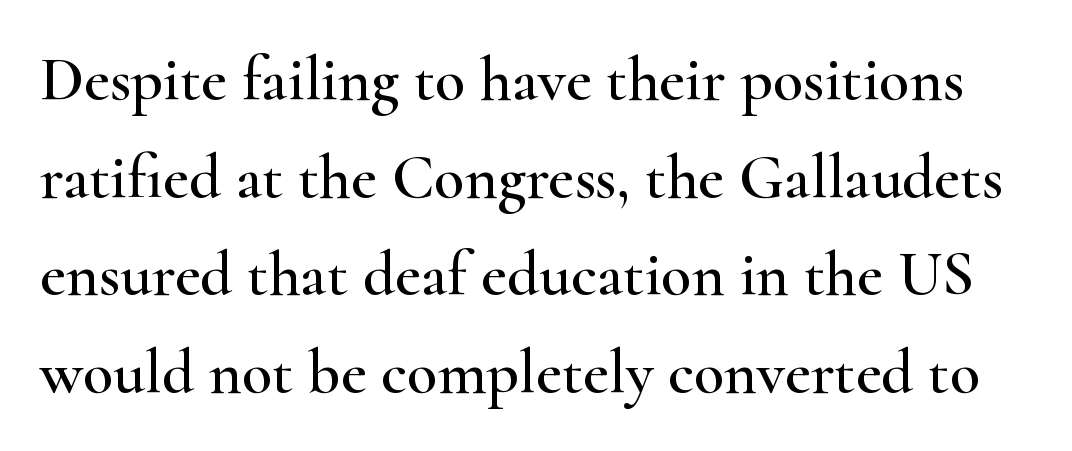
The image shows 63 px wide serif type, upright; set normal line spacing (1.55x), normal letter spacing, not underlined; high stroke contrast and a small x-height.
